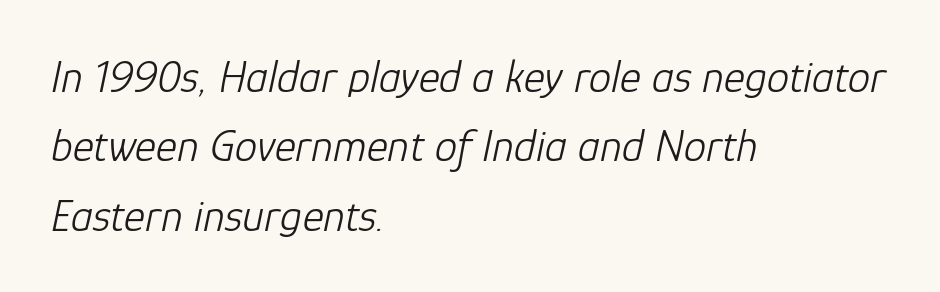
{"italic": "yes", "lean": "right", "slant_degrees": 12, "bold": "no", "weight": "light", "width": "normal", "stroke_contrast": "low", "x_height": "medium", "monospaced": "no", "underline": "no", "align": "left", "line_spacing": "normal", "line_spacing_ratio": 1.54, "letter_spacing": "normal", "letter_spacing_em": 0.0, "glyph_px": 45}
